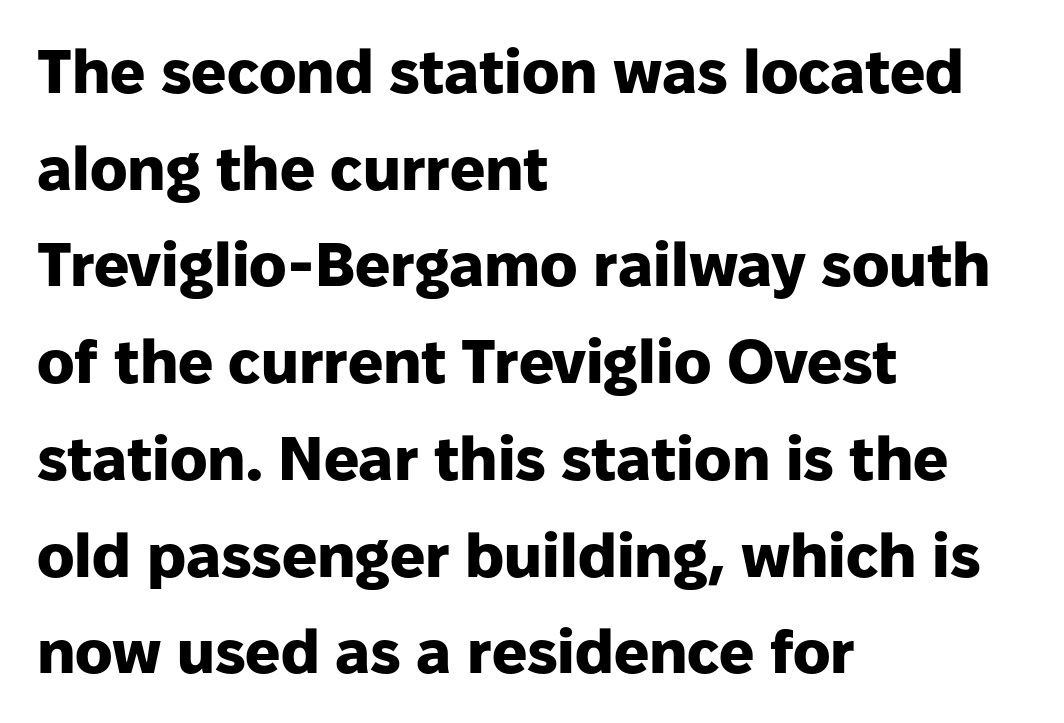
The image shows 62 px heavy sans-serif type, upright; set left-aligned, normal line spacing (1.56x), normal letter spacing, not underlined; low stroke contrast and a medium x-height.
